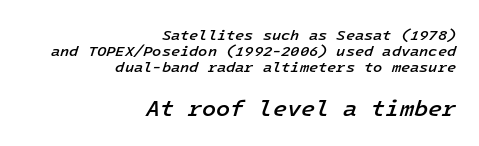
The image shows 23 px text type, italic (leaning right); set right-aligned, tight line spacing (1.07x), normal letter spacing, not underlined; the second (bottom) block is 1.53x larger.
